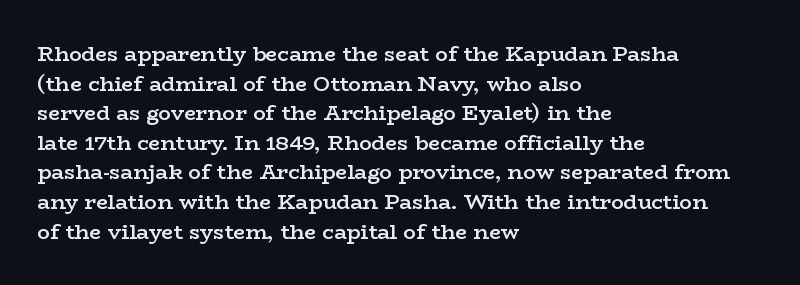
The image shows 21 px text type, upright; set left-aligned, normal line spacing (1.41x), normal letter spacing, not underlined.
